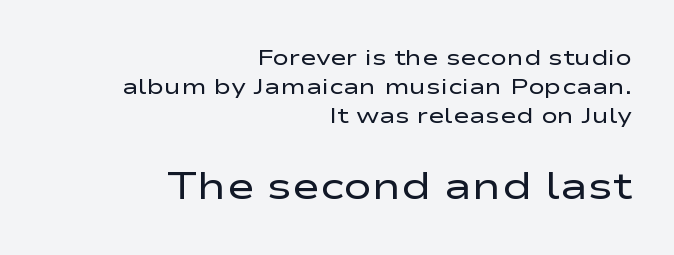
{"serif": "no", "italic": "no", "bold": "no", "weight": "regular", "width": "wide", "stroke_contrast": "low", "x_height": "medium", "monospaced": "no", "underline": "no", "align": "right", "line_spacing": "normal", "line_spacing_ratio": 1.32, "letter_spacing": "normal", "letter_spacing_em": 0.0, "larger_block": "second", "size_ratio": 1.73, "glyph_px": 38}
